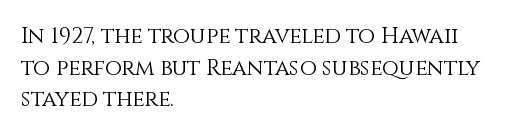
Ordinary non-slanted type is in use. Whoever set this chose a conventional vertical rhythm. Nothing unusual about the tracking: characters are spaced as the font intends. Every row of glyphs begins at an identical x-position on the left.
